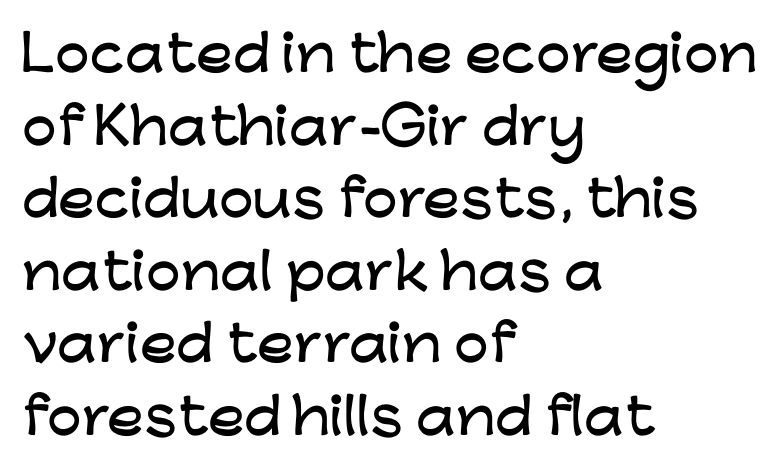
The image shows 49 px wide sans-serif type, upright; set left-aligned, normal line spacing (1.48x), normal letter spacing, not underlined; low stroke contrast and a medium x-height.
